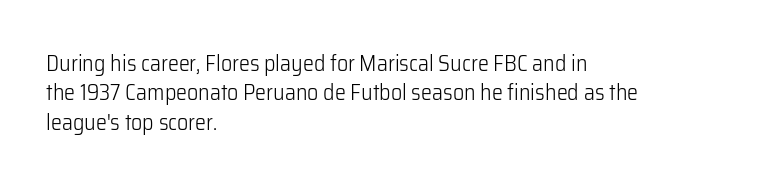
Bare-footed words on every line. Every stem runs plumb, perpendicular to the baseline. The typesetting does not lean heavy: it is not bold. Tracking value appears to be zero — textbook default spacing. The vertical gap from one line to the next is medium.
